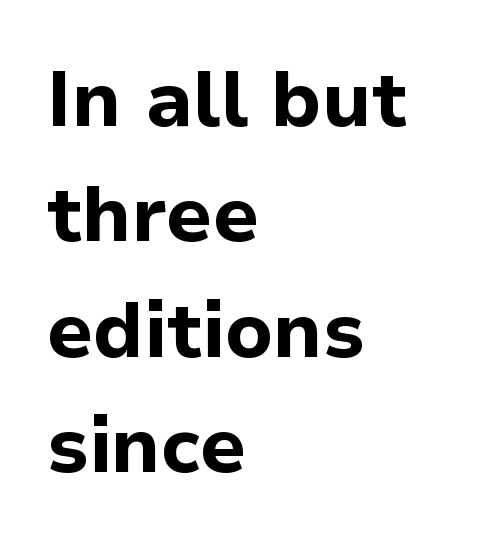
The image shows 78 px bold sans-serif type, upright; set left-aligned, normal line spacing (1.48x), normal letter spacing, not underlined; low stroke contrast and a medium x-height.
